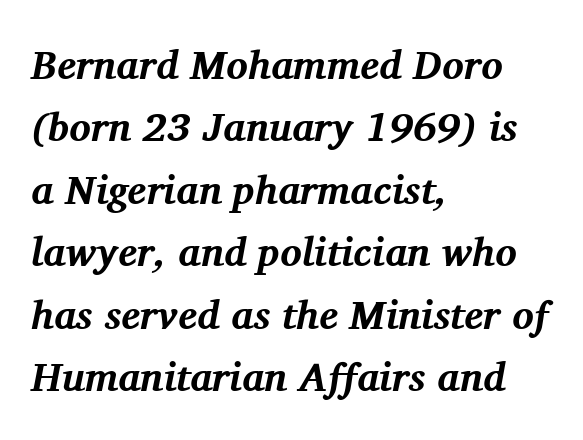
These lines are rendered in a variable-pitch font. Check where the strokes stop: tiny serifs finish them off. Notice how the passage keeps a crisp vertical edge on the left only. Regular leading. Standard letterfit; no display-style spreading of the glyphs. As a designer I'd log this as weight 700, bold.
